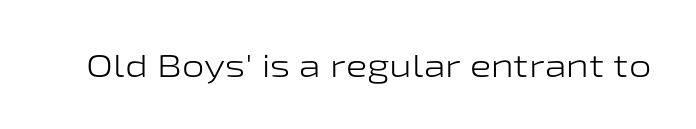
Q: Is the text bold? A: No.
Q: Is the text italic (slanted)? A: No, it is upright.
Q: Is the typeface a serif or a sans-serif typeface? A: Sans-serif.
Q: Is the text underlined? A: No.
Q: Is the spacing between letters normal or unusually wide? A: Normal.
Q: Width (condensed, normal, or wide)? A: Wide.
Q: Stroke contrast? A: Low.
Q: x-height? A: Medium.
Q: Monospaced? A: No.
